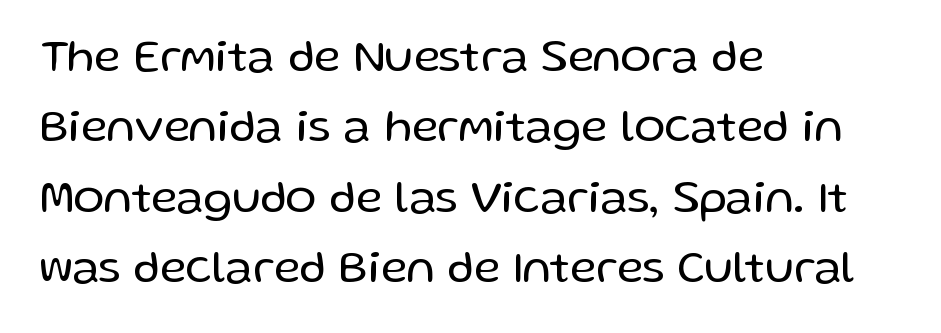
The image shows 46 px regular-weight sans-serif type, upright; set left-aligned, normal line spacing (1.53x), normal letter spacing, not underlined; low stroke contrast and a medium x-height.
